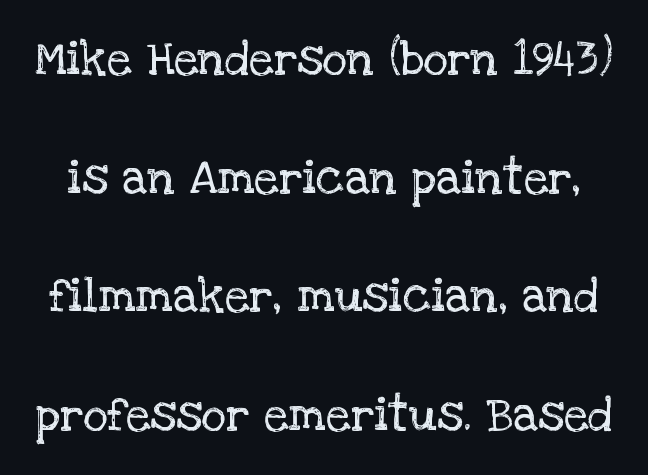
{"serif": "yes", "italic": "no", "bold": "no", "weight": "regular", "width": "normal", "stroke_contrast": "low", "x_height": "large", "monospaced": "no", "underline": "no", "line_spacing": "loose", "line_spacing_ratio": 2.47, "letter_spacing": "normal", "letter_spacing_em": 0.0, "glyph_px": 48}
